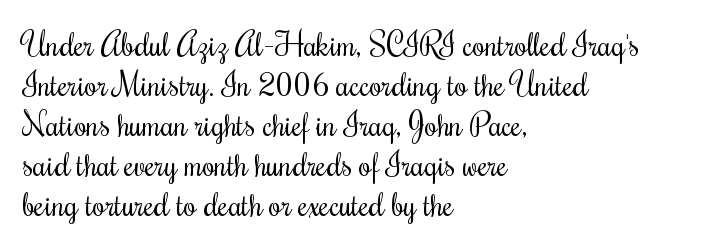
Q: Is the text bold? A: No.
Q: Is the text italic (slanted)? A: Yes.
Q: Is the text underlined? A: No.
Q: How is the paragraph aligned? A: Left-aligned.
Q: Is the spacing between letters normal or unusually wide? A: Normal.
Q: Is the spacing between lines tight, normal or loose? A: Normal.
Q: Width (condensed, normal, or wide)? A: Condensed.
Q: Stroke contrast? A: Medium.
Q: x-height? A: Small.
Q: Monospaced? A: No.
